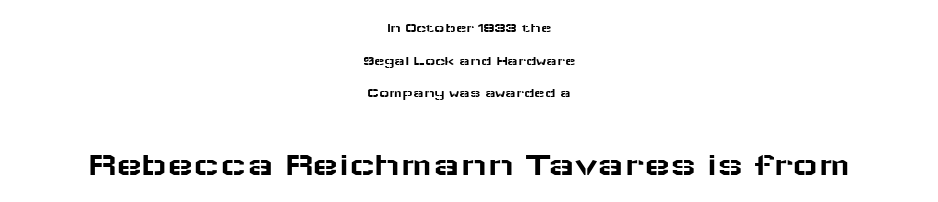
{"serif": "no", "italic": "no", "width": "wide", "stroke_contrast": "low", "x_height": "medium", "monospaced": "no", "underline": "no", "align": "center", "line_spacing": "loose", "line_spacing_ratio": 2.33, "letter_spacing": "normal", "letter_spacing_em": 0.0, "larger_block": "second", "size_ratio": 2.5, "glyph_px": 35}
